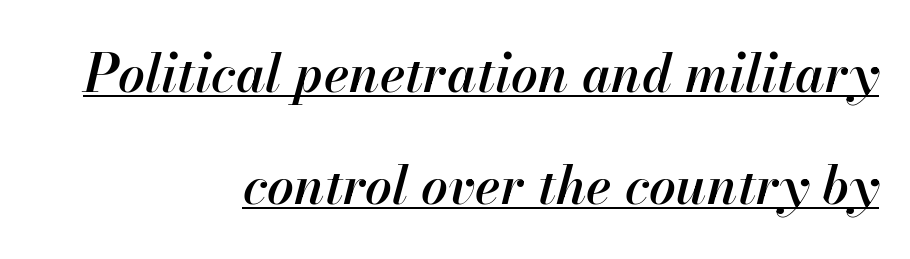
{"italic": "yes", "lean": "right", "slant_degrees": 13, "bold": "semi", "weight": "semibold", "width": "normal", "stroke_contrast": "high", "x_height": "small", "monospaced": "no", "underline": "yes", "align": "right", "line_spacing": "loose", "line_spacing_ratio": 2.12, "letter_spacing": "normal", "letter_spacing_em": 0.0, "glyph_px": 53}
